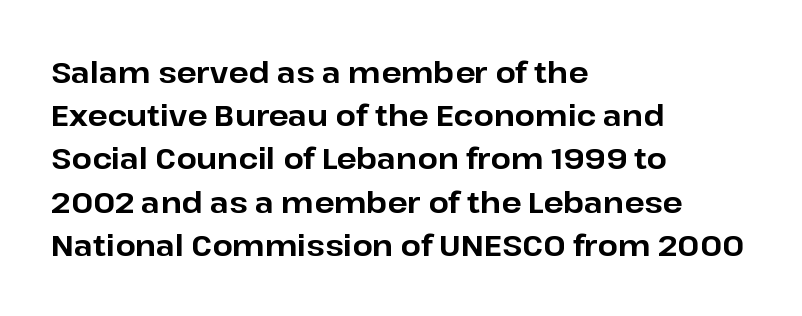
The image shows 29 px bold sans-serif type, upright; set left-aligned, normal line spacing (1.49x), normal letter spacing, not underlined; low stroke contrast and a medium x-height.
